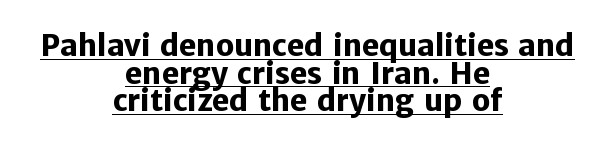
{"serif": "no", "italic": "no", "bold": "yes", "weight": "heavy", "width": "normal", "stroke_contrast": "low", "x_height": "medium", "monospaced": "no", "underline": "yes", "align": "center", "line_spacing": "tight", "line_spacing_ratio": 0.95, "letter_spacing": "normal", "letter_spacing_em": 0.0, "glyph_px": 29}
